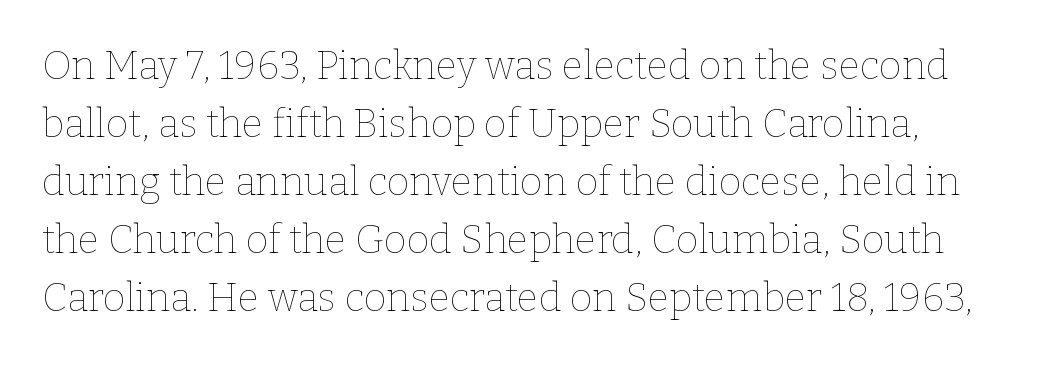
Default kerning and tracking; the words read as compact shapes. These lines were composed using upright roman letters. The string is rendered with underlining switched off. Ink coverage per letter is moderate at most. In terms of leading, this rendering sits right in the middle.
